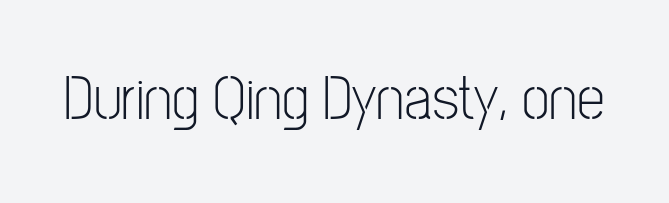
{"serif": "no", "italic": "no", "bold": "no", "weight": "light", "width": "condensed", "stroke_contrast": "low", "x_height": "medium", "monospaced": "no", "underline": "no", "letter_spacing": "normal", "letter_spacing_em": 0.0, "glyph_px": 63}
